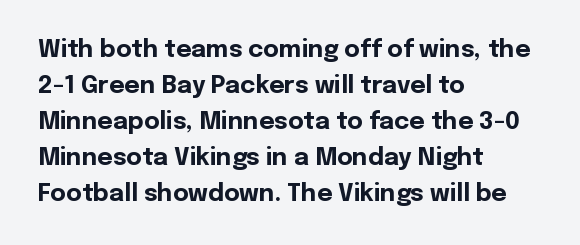
{"italic": "no", "bold": "yes", "underline": "no", "align": "left", "line_spacing": "normal", "line_spacing_ratio": 1.5, "letter_spacing": "normal", "letter_spacing_em": 0.0, "glyph_px": 24}
